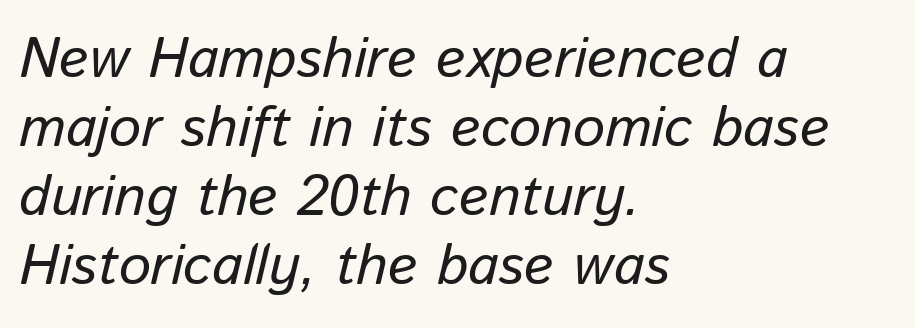
{"italic": "yes", "lean": "right", "slant_degrees": 13, "bold": "no", "weight": "regular", "width": "normal", "stroke_contrast": "low", "x_height": "medium", "monospaced": "no", "underline": "no", "align": "left", "line_spacing_ratio": 1.21, "letter_spacing": "normal", "letter_spacing_em": 0.0, "glyph_px": 57}
